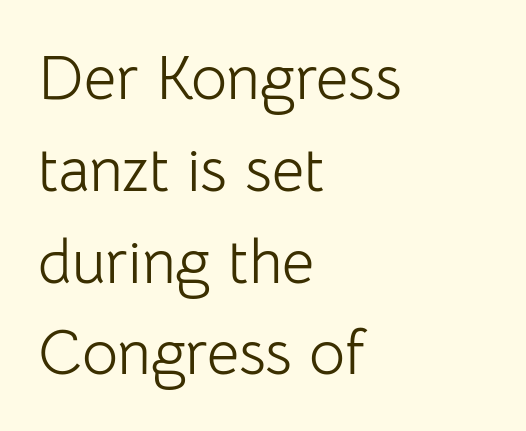
The letters advance in unequal steps, a hallmark of proportional type. This sample uses plain, unmodified letter spacing. Bare-footed words on every line. The text block is weighted toward the left margin, trailing off unevenly rightward. Nothing sits at the stroke ends, so this counts as sans-serif. This reads as an unemphasized weight, regular at the heaviest.
